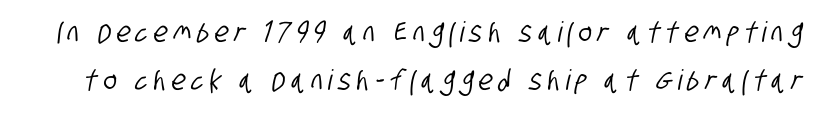
Spacing verdict: proportional, widths tailored to each character. Serif or sans? Sans — the stroke terminals are bare. Rows of type keep a routine distance in the vertical direction. Does extra space separate the letters? Yes, quite a lot of it. Rule under the text: the space is simply empty.
